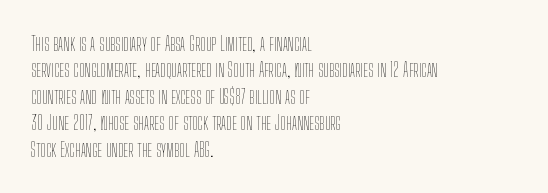
Q: Is the text bold? A: No.
Q: Is the text italic (slanted)? A: No, it is upright.
Q: Is the text underlined? A: No.
Q: How is the paragraph aligned? A: Left-aligned.
Q: Is the spacing between letters normal or unusually wide? A: Normal.
Q: Is the spacing between lines tight, normal or loose? A: Normal.
